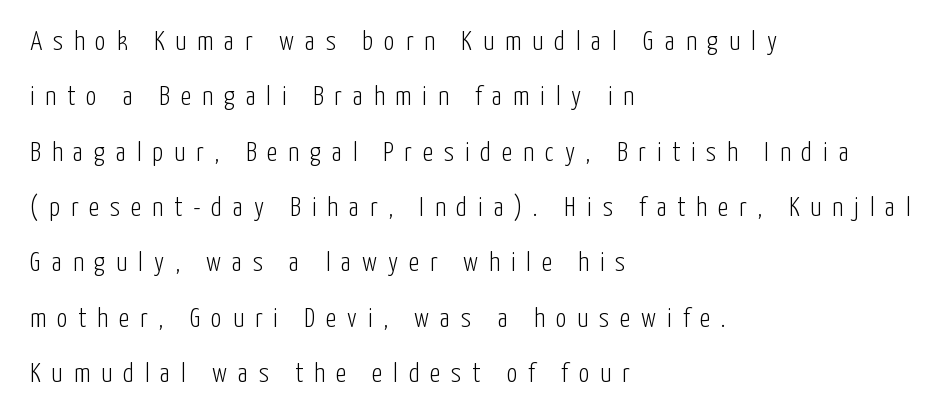
The image shows 27 px text type, upright; set left-aligned, loose line spacing (2.05x), unusually wide letter spacing (+0.4 em), not underlined.
